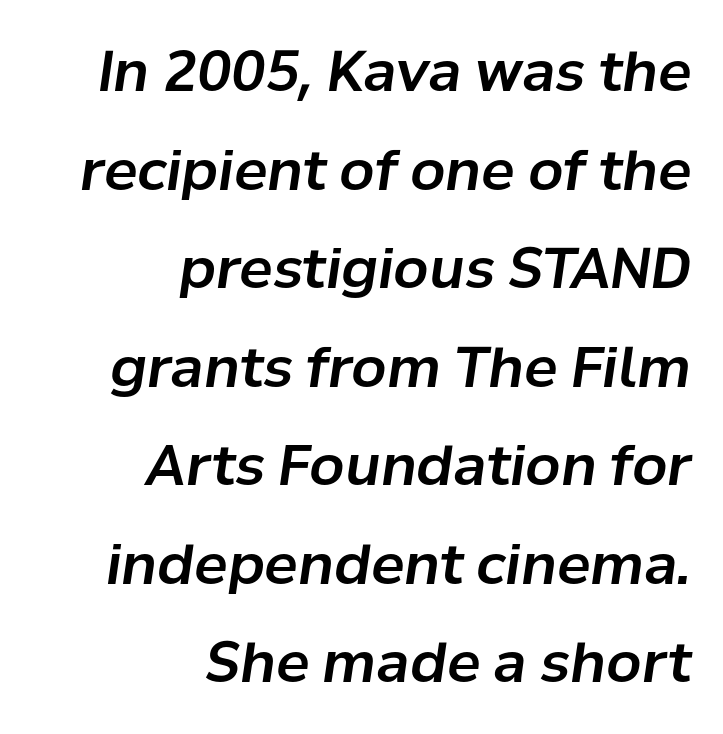
The image shows 56 px text type, italic (leaning right); set right-aligned, line spacing 1.76x, normal letter spacing, not underlined; low stroke contrast and a medium x-height.
